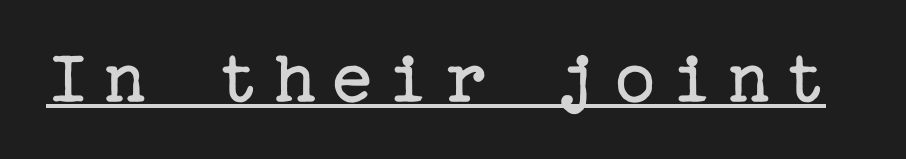
{"serif": "yes", "italic": "no", "bold": "no", "weight": "regular", "width": "normal", "stroke_contrast": "low", "x_height": "medium", "underline": "yes", "glyph_px": 78}
